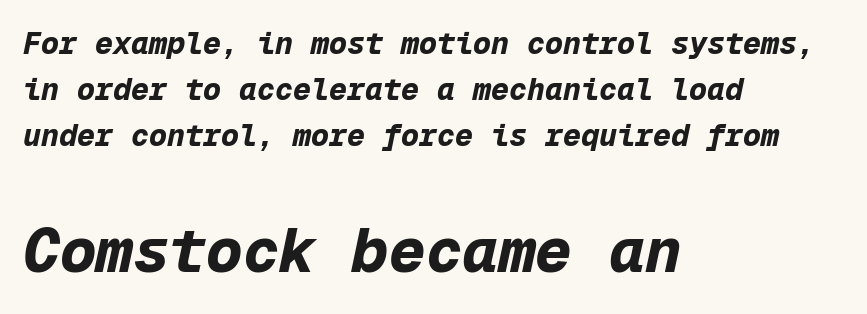
Q: Is the text bold? A: Yes.
Q: Is the text italic (slanted)? A: Yes, it leans right by about 12 degrees.
Q: Is the text underlined? A: No.
Q: How is the paragraph aligned? A: Left-aligned.
Q: Is the spacing between letters normal or unusually wide? A: Normal.
Q: Is the spacing between lines tight, normal or loose? A: Normal.
Q: Which block of text is set in a larger size, the first (top) or the second (bottom)? A: The second (bottom) one.
Q: Width (condensed, normal, or wide)? A: Normal.
Q: Stroke contrast? A: Low.
Q: x-height? A: Medium.
Q: Monospaced? A: Yes.
